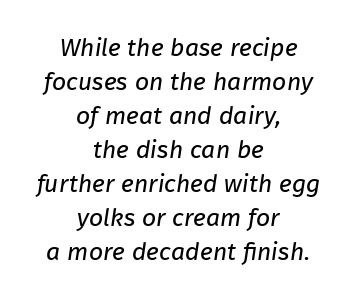
Q: Is the text bold? A: No.
Q: Is the text underlined? A: No.
Q: How is the paragraph aligned? A: Centered.
Q: Is the spacing between letters normal or unusually wide? A: Normal.
Q: Is the spacing between lines tight, normal or loose? A: Normal.
